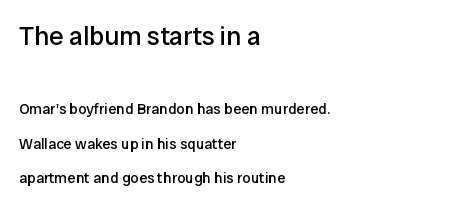
{"italic": "no", "bold": "no", "underline": "no", "align": "left", "line_spacing": "loose", "line_spacing_ratio": 2.29, "letter_spacing": "normal", "letter_spacing_em": 0.0, "larger_block": "first", "size_ratio": 1.73, "glyph_px": 26}
